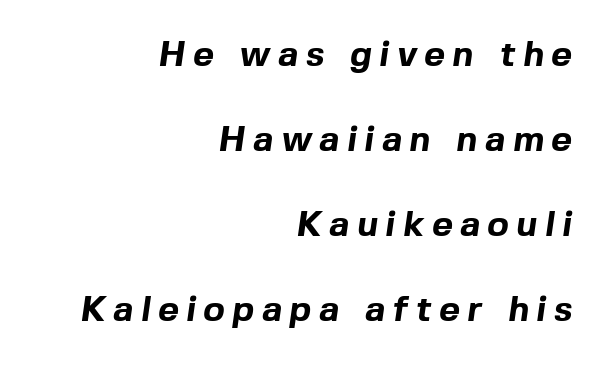
Notice how the passage keeps a crisp vertical edge on the right only. Looks like regular typesetting: each glyph gets only the width it needs. Plenty of ink on the page — the face is bold. Interline gaps are noticeably wide in this sample.
